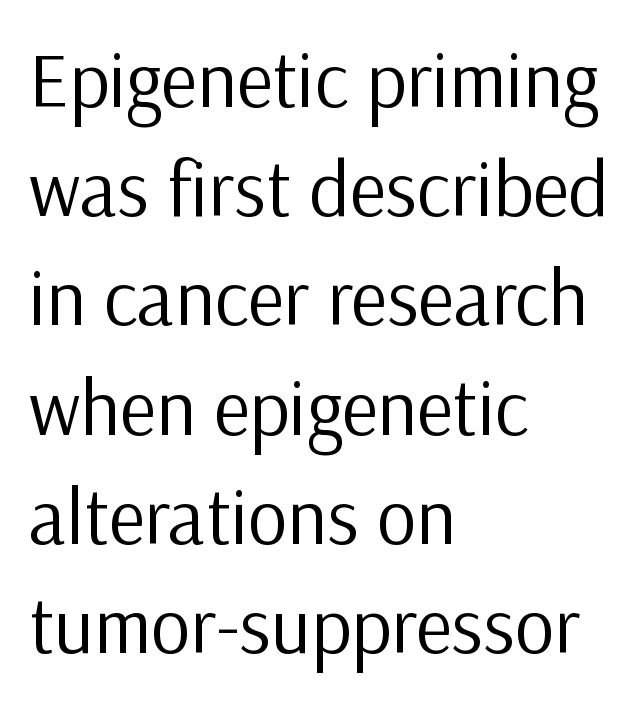
The image shows 78 px regular-weight sans-serif type, upright; set left-aligned, normal line spacing (1.4x), normal letter spacing, not underlined; low stroke contrast and a medium x-height.
